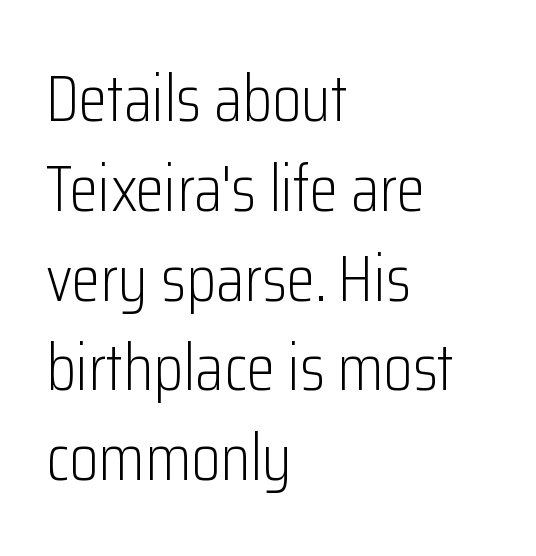
Is the letter spacing exaggerated? No — it looks like the ordinary default. Spacing verdict: proportional, widths tailored to each character. The space beneath each line is pristine and unruled. The letters stand upright; this is a roman face.
